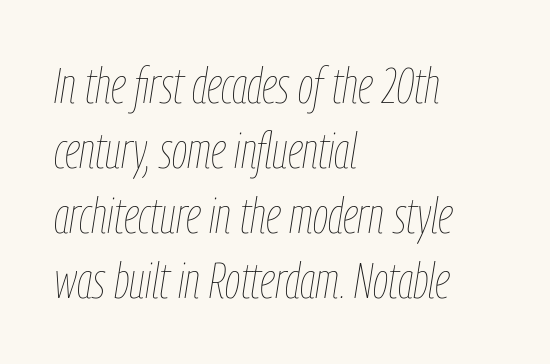
{"italic": "yes", "lean": "right", "slant_degrees": 9, "bold": "no", "weight": "thin", "width": "condensed", "stroke_contrast": "low", "x_height": "medium", "monospaced": "no", "underline": "no", "align": "left", "line_spacing": "normal", "line_spacing_ratio": 1.3, "letter_spacing": "normal", "letter_spacing_em": 0.0, "glyph_px": 50}
